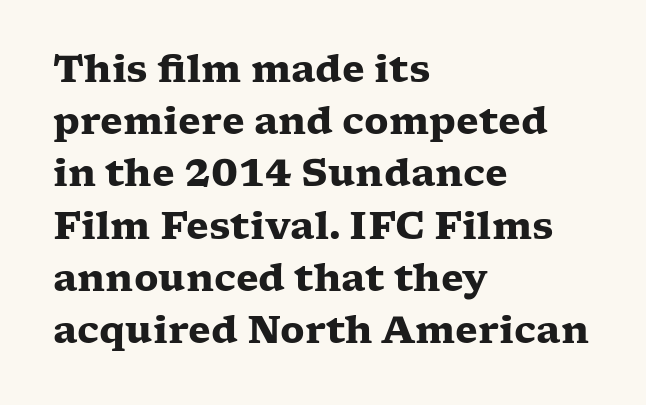
Q: Is the text bold? A: Yes.
Q: Is the text italic (slanted)? A: No, it is upright.
Q: Is the typeface a serif or a sans-serif typeface? A: Serif.
Q: Is the text underlined? A: No.
Q: How is the paragraph aligned? A: Left-aligned.
Q: Is the spacing between letters normal or unusually wide? A: Normal.
Q: Is the spacing between lines tight, normal or loose? A: Normal.
Q: Width (condensed, normal, or wide)? A: Wide.
Q: Stroke contrast? A: Low.
Q: x-height? A: Medium.
Q: Monospaced? A: No.
